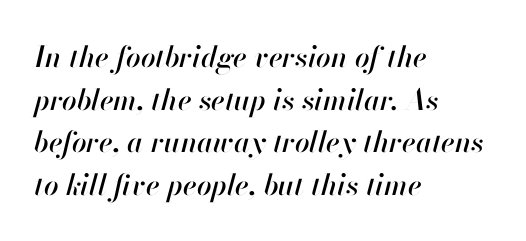
Q: Is the text italic (slanted)? A: Yes, it leans right by about 13 degrees.
Q: Is the text underlined? A: No.
Q: How is the paragraph aligned? A: Left-aligned.
Q: Is the spacing between letters normal or unusually wide? A: Normal.
Q: Is the spacing between lines tight, normal or loose? A: Normal.
Q: Width (condensed, normal, or wide)? A: Normal.
Q: Stroke contrast? A: High.
Q: x-height? A: Small.
Q: Monospaced? A: No.
